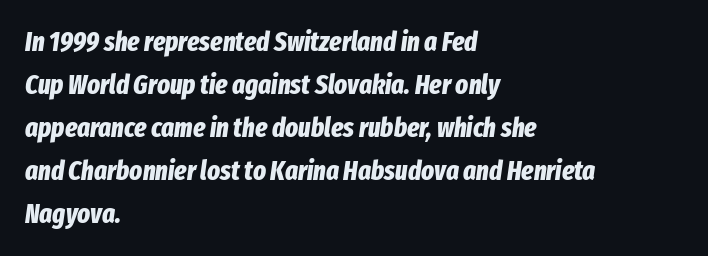
{"italic": "yes", "lean": "right", "slant_degrees": 8, "bold": "yes", "underline": "no", "align": "left", "line_spacing": "normal", "line_spacing_ratio": 1.59, "letter_spacing": "normal", "letter_spacing_em": 0.0, "glyph_px": 27}
